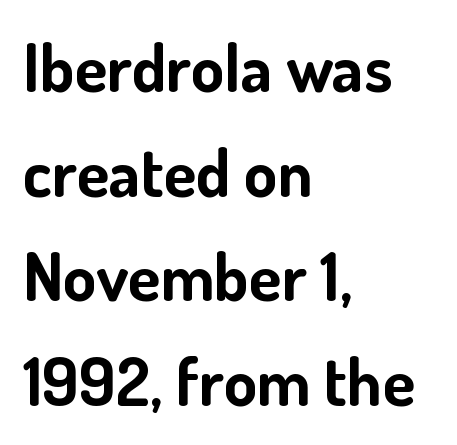
Honestly, there is no underline to notice here at all. A typesetter would call this zero additional tracking. You can tell it's not italic because the verticals are truly vertical. How would I describe the line gaps? Plain and ordinary. The rag falls on the right side of this text block.
